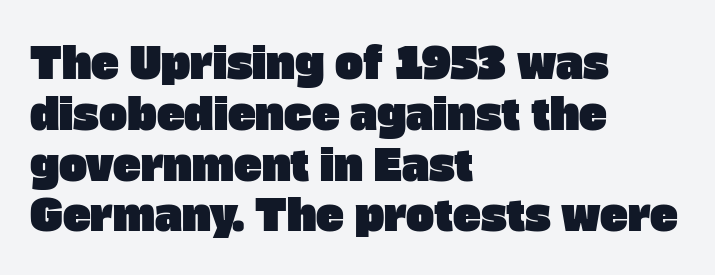
Alignment: flush left. The string is rendered with underlining switched off. These lines are rendered in a variable-pitch font. The face used here is a sans, in the tradition of grotesques and geometrics. Inter-character spacing is left at the font's built-in metrics.
